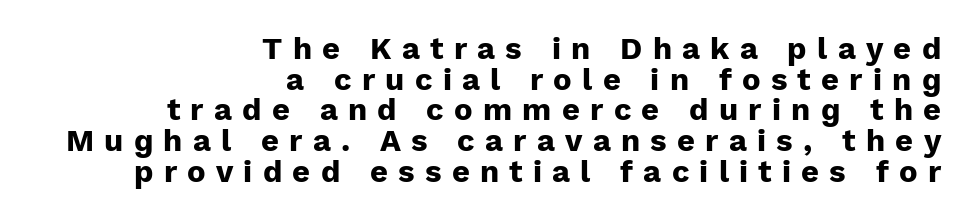
Q: Is the text bold? A: Yes.
Q: Is the text italic (slanted)? A: No, it is upright.
Q: Is the typeface a serif or a sans-serif typeface? A: Sans-serif.
Q: Is the text underlined? A: No.
Q: How is the paragraph aligned? A: Right-aligned.
Q: Is the spacing between letters normal or unusually wide? A: Unusually wide.
Q: Is the spacing between lines tight, normal or loose? A: Tight.
Q: Width (condensed, normal, or wide)? A: Normal.
Q: Stroke contrast? A: Low.
Q: x-height? A: Medium.
Q: Monospaced? A: No.
